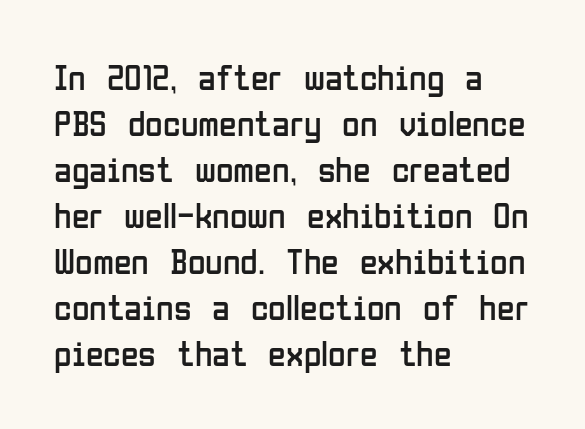
Q: Is the text bold? A: No.
Q: Is the text italic (slanted)? A: No, it is upright.
Q: Is the typeface a serif or a sans-serif typeface? A: Sans-serif.
Q: Is the text underlined? A: No.
Q: How is the paragraph aligned? A: Left-aligned.
Q: Is the spacing between letters normal or unusually wide? A: Normal.
Q: Is the spacing between lines tight, normal or loose? A: Normal.
Q: Width (condensed, normal, or wide)? A: Condensed.
Q: Stroke contrast? A: Low.
Q: x-height? A: Medium.
Q: Monospaced? A: No.
